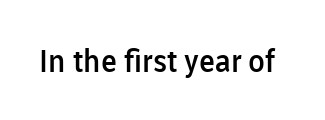
Q: Is the text bold? A: Semi-bold.
Q: Is the text italic (slanted)? A: No, it is upright.
Q: Is the typeface a serif or a sans-serif typeface? A: Sans-serif.
Q: Is the text underlined? A: No.
Q: Is the spacing between letters normal or unusually wide? A: Normal.
Q: Width (condensed, normal, or wide)? A: Normal.
Q: Stroke contrast? A: Low.
Q: x-height? A: Medium.
Q: Monospaced? A: No.
